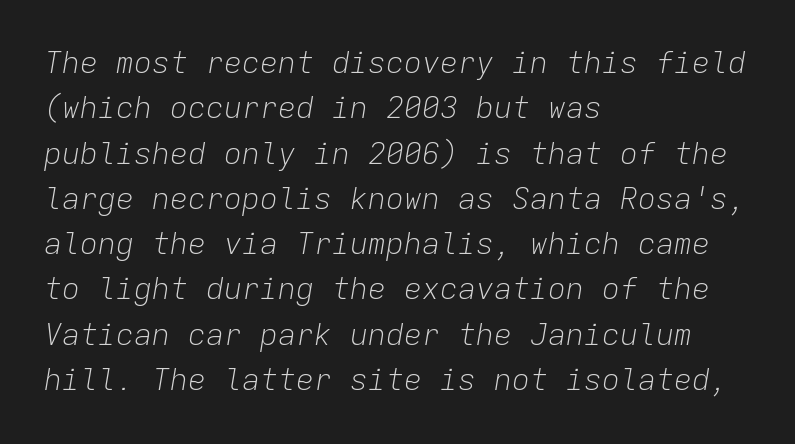
The image shows 30 px light type, italic (leaning right), monospaced; set left-aligned, normal line spacing (1.51x), normal letter spacing, not underlined; low stroke contrast and a medium x-height.
